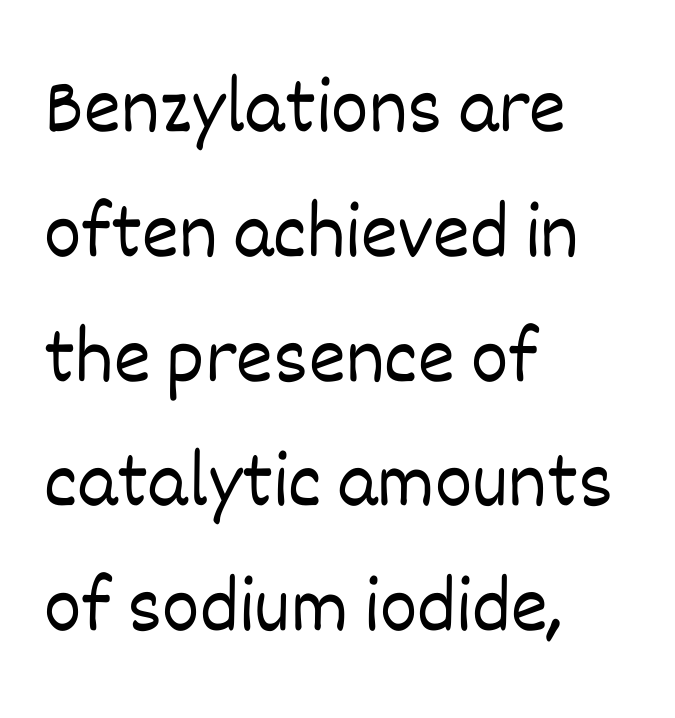
The face used here is proportionally spaced, like ordinary book or web type. The rendering keeps characters at their native spacing. Leading matches the norm, producing a regular column. The font sits on the lighter half of the weight spectrum, regular included. Quick note: not italic, upright. Left-aligned paragraph, ragged on the right.
